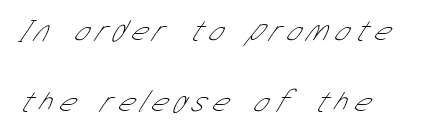
{"serif": "no", "bold": "no", "weight": "thin", "width": "condensed", "stroke_contrast": "low", "x_height": "medium", "monospaced": "no", "underline": "no", "align": "left", "line_spacing": "loose", "line_spacing_ratio": 2.28, "letter_spacing": "wide", "letter_spacing_em": 0.2, "glyph_px": 31}
